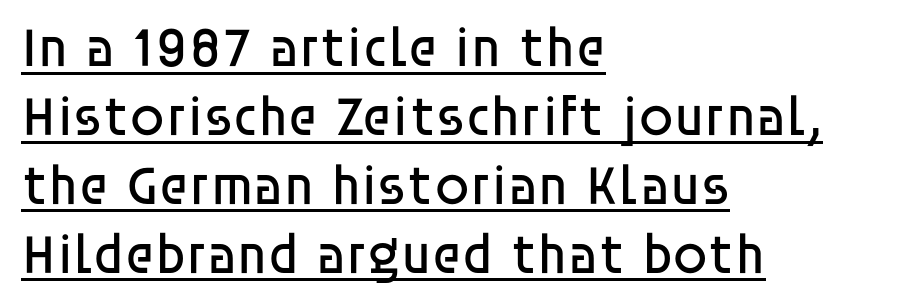
{"serif": "no", "italic": "no", "bold": "no", "weight": "regular", "width": "normal", "stroke_contrast": "low", "x_height": "large", "monospaced": "no", "underline": "yes", "align": "left", "line_spacing_ratio": 1.23, "letter_spacing": "normal", "letter_spacing_em": 0.0, "glyph_px": 56}
